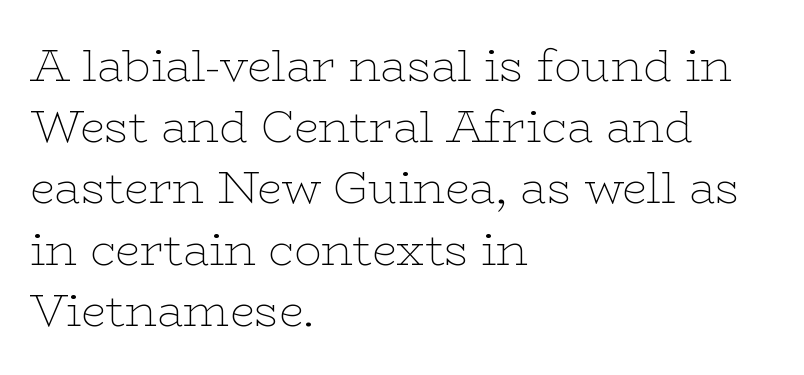
The image shows 45 px thin, wide serif type, upright; set left-aligned, normal line spacing (1.36x), normal letter spacing, not underlined; low stroke contrast and a medium x-height.
